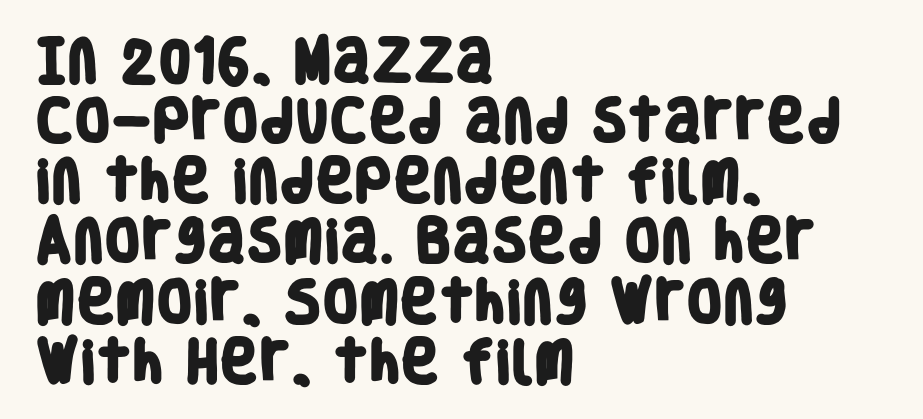
The horizontal fit of the characters is conventional and even. Line beginnings align vertically; line endings do not. Summary of vertical rhythm: regular, with standard interline spacing. This is heavy type, rendered in bold. The letters carry no serifs — their stems end cleanly without finishing strokes. These lines are rendered in a variable-pitch font.
